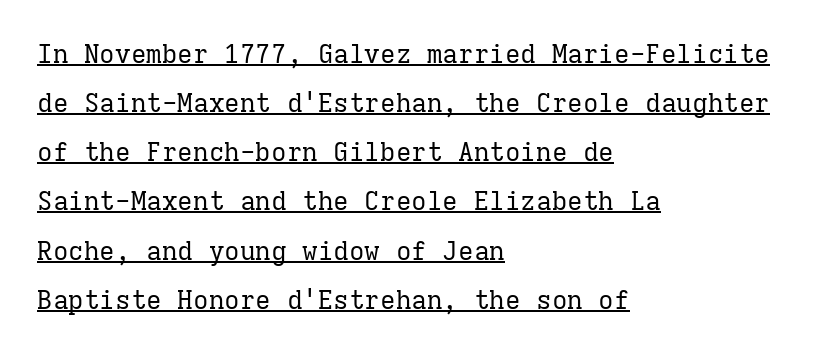
The image shows 26 px text type, upright; set left-aligned, line spacing 1.89x, normal letter spacing, underlined.
